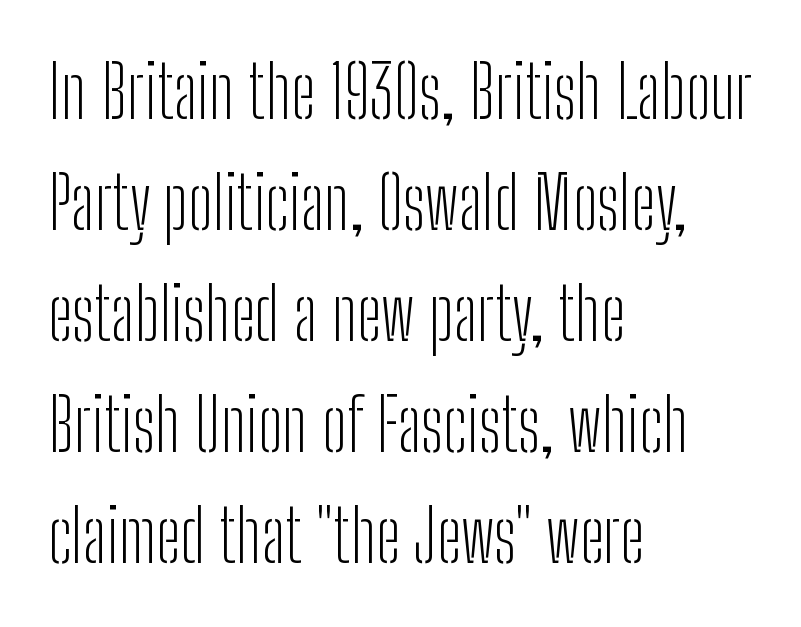
Tracking here is standard; glyphs follow each other at the usual distance. A clean baseline with only descenders dipping below it. This sample uses a sans-serif face. This is roman type, the default non-slanted kind.
